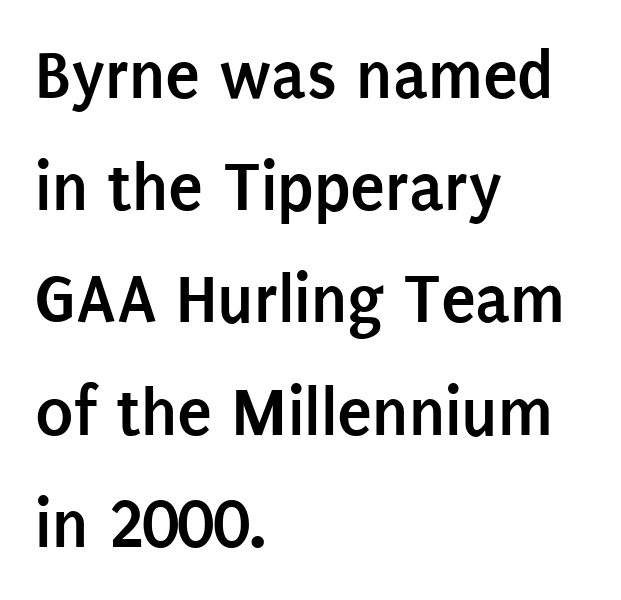
The vertical gap from one line to the next is medium. The glyphs in this specimen are sans serif. Weight: bold. Is the letter spacing exaggerated? No — it looks like the ordinary default.
